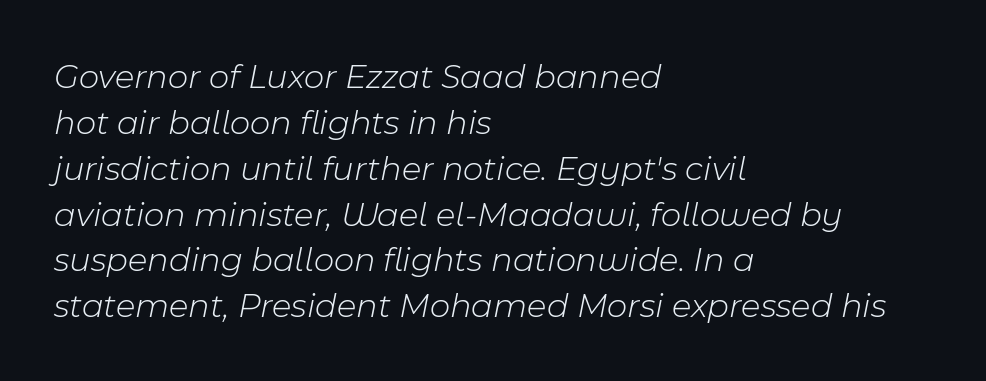
Default kerning and tracking; the words read as compact shapes. Vertically, the passage feels balanced, rows spaced as you'd expect. Horizontal alignment here is leftward, the default for most running prose. The space beneath each line is pristine and unruled. Proportional: the letters do not fall into vertical columns. The whole block is typeset with a tilt.
